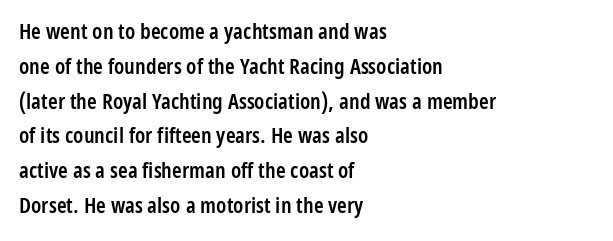
The image shows 22 px text type, upright; set left-aligned, normal line spacing (1.58x), normal letter spacing, not underlined.
